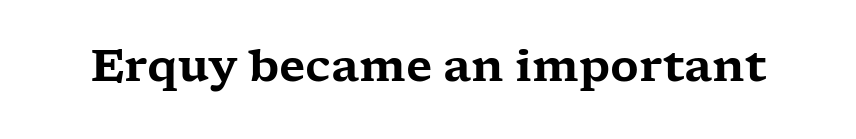
Q: Is the text italic (slanted)? A: No, it is upright.
Q: Is the typeface a serif or a sans-serif typeface? A: Serif.
Q: Is the text underlined? A: No.
Q: Is the spacing between letters normal or unusually wide? A: Normal.
Q: Width (condensed, normal, or wide)? A: Wide.
Q: Stroke contrast? A: Low.
Q: x-height? A: Medium.
Q: Monospaced? A: No.
